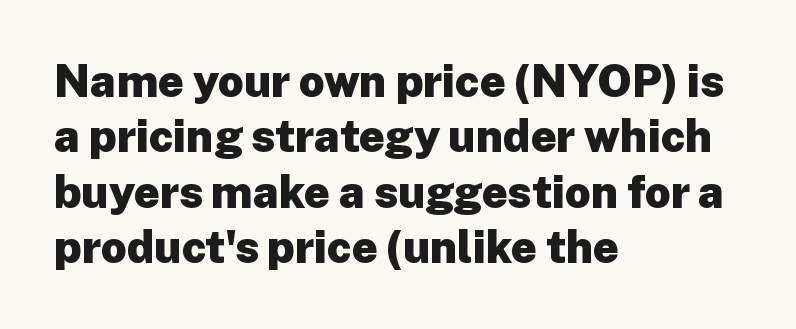
The image shows 45 px heavy sans-serif type, upright; set left-aligned, line spacing 1.23x, normal letter spacing, not underlined; low stroke contrast and a medium x-height.
